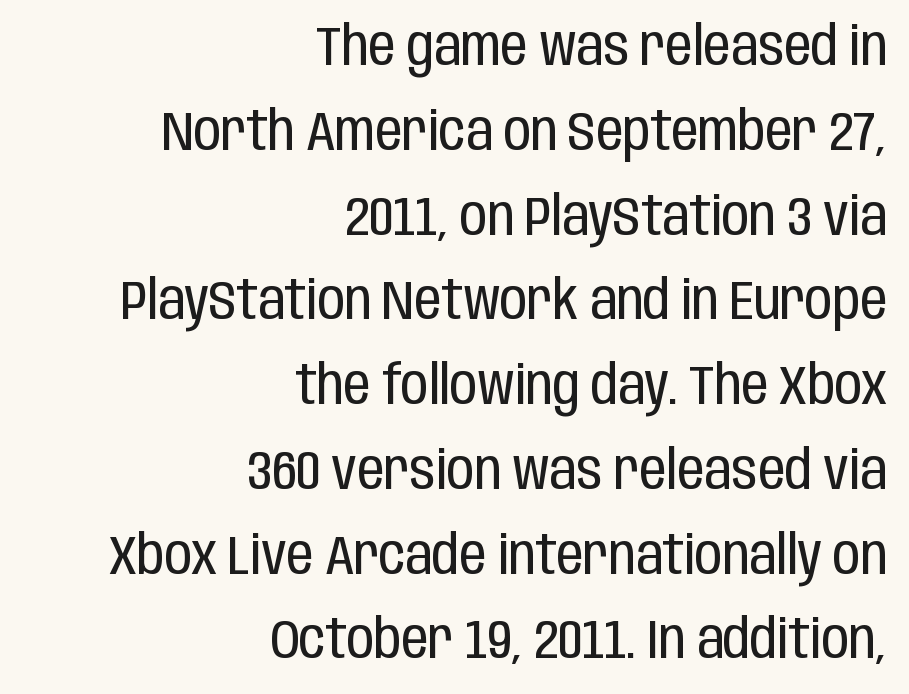
Q: Is the text bold? A: No.
Q: Is the text italic (slanted)? A: No, it is upright.
Q: Is the typeface a serif or a sans-serif typeface? A: Sans-serif.
Q: Is the text underlined? A: No.
Q: How is the paragraph aligned? A: Right-aligned.
Q: Is the spacing between letters normal or unusually wide? A: Normal.
Q: Is the spacing between lines tight, normal or loose? A: Normal.
Q: Width (condensed, normal, or wide)? A: Condensed.
Q: Stroke contrast? A: Low.
Q: x-height? A: Large.
Q: Monospaced? A: No.
